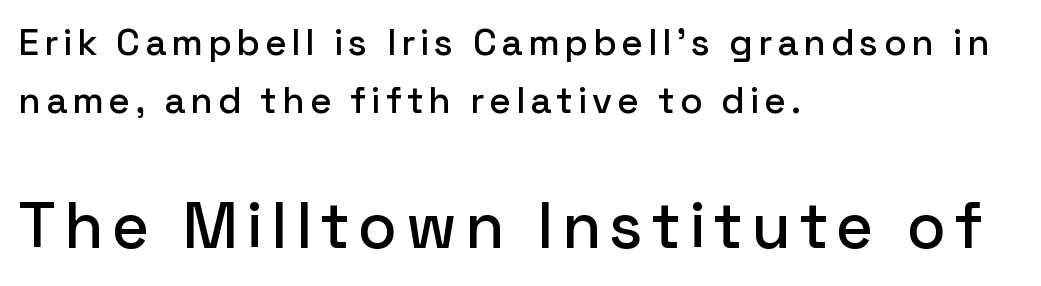
Q: Is the text italic (slanted)? A: No, it is upright.
Q: Is the typeface a serif or a sans-serif typeface? A: Sans-serif.
Q: Is the text underlined? A: No.
Q: How is the paragraph aligned? A: Left-aligned.
Q: Is the spacing between lines tight, normal or loose? A: Normal.
Q: Which block of text is set in a larger size, the first (top) or the second (bottom)? A: The second (bottom) one.
Q: Width (condensed, normal, or wide)? A: Normal.
Q: Stroke contrast? A: Low.
Q: x-height? A: Medium.
Q: Monospaced? A: No.
